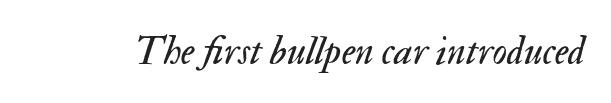
The image shows 40 px regular-weight type, italic (leaning right); set normal letter spacing, not underlined; medium stroke contrast and a small x-height.
